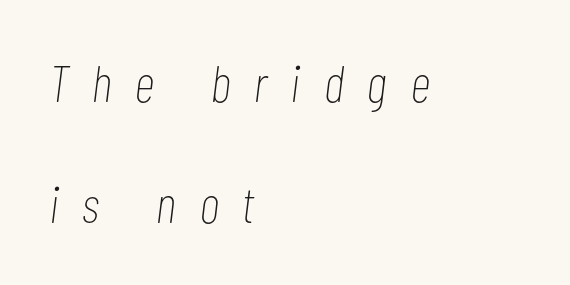
The image shows 52 px thin, condensed type, italic (leaning right); set left-aligned, loose line spacing (2.33x), unusually wide letter spacing (+0.46 em), not underlined; low stroke contrast and a medium x-height.
